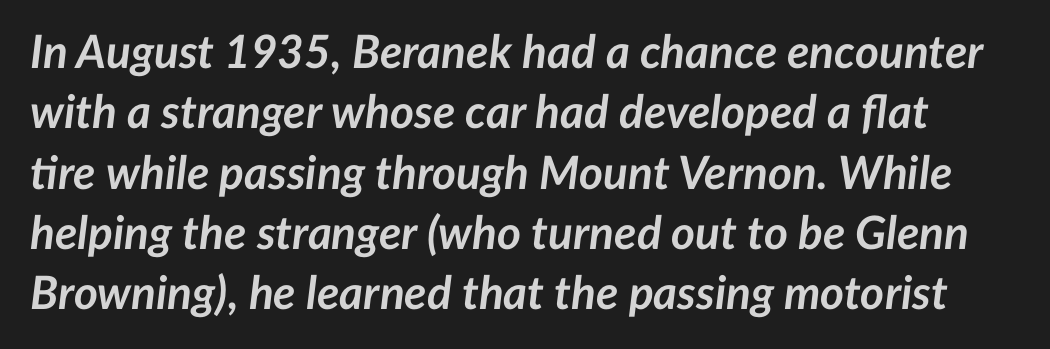
{"italic": "yes", "lean": "right", "slant_degrees": 7, "bold": "yes", "weight": "semibold", "width": "normal", "stroke_contrast": "low", "x_height": "medium", "monospaced": "no", "underline": "no", "line_spacing": "normal", "line_spacing_ratio": 1.31, "letter_spacing": "normal", "letter_spacing_em": 0.0, "glyph_px": 46}
